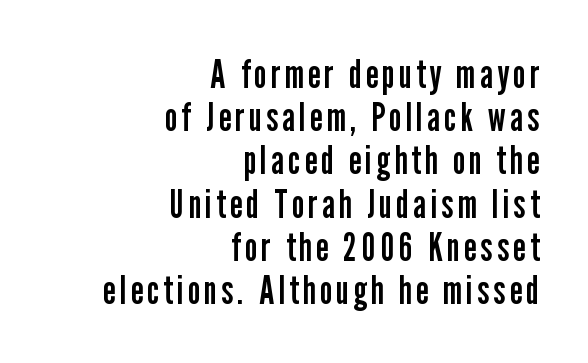
The image shows 40 px regular-weight, condensed sans-serif type, upright; set right-aligned, tight line spacing (1.08x), not underlined; low stroke contrast and a medium x-height.
